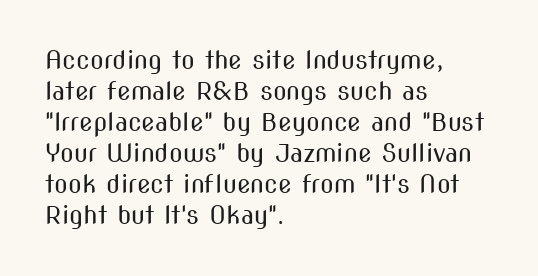
The image shows 25 px text type, upright; set left-aligned, line spacing 1.24x, normal letter spacing, not underlined.
